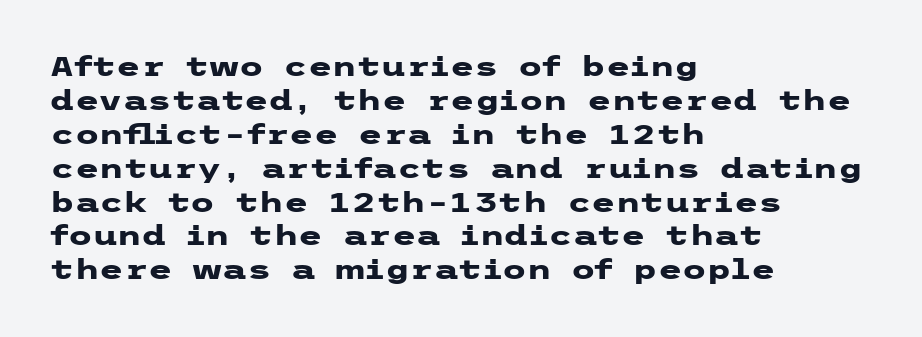
Characters follow at the spacing the type designer built in. A classic flush-left, rag-right setting is used for this passage. Check under the words: just untouched page. A typesetter would mark this as roman, not italic. The strokes are fattened all the way to bold. Are there feet on the stems? There aren't — it's a sans.
